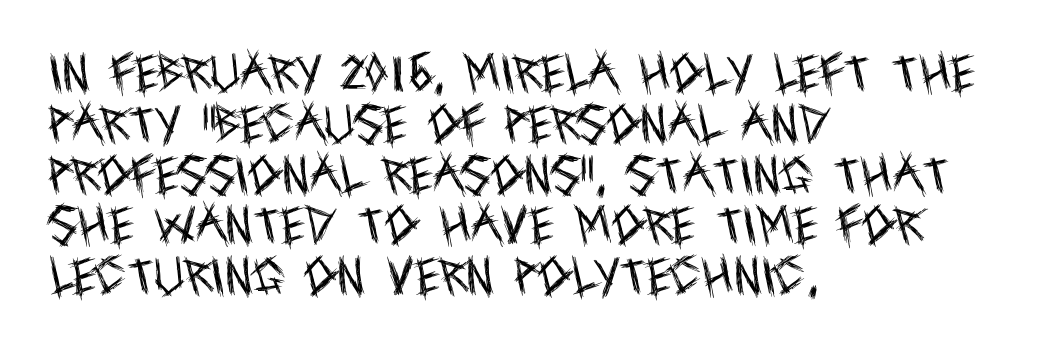
Compared with a centered layout, this one pins lines to the left instead. This rendering features lettering with no underline. Stems here are at most as thick as an everyday book face. Classification — sans serif. The lettering holds an erect, upright posture throughout. Glyph-to-glyph distance matches everyday printed text.
